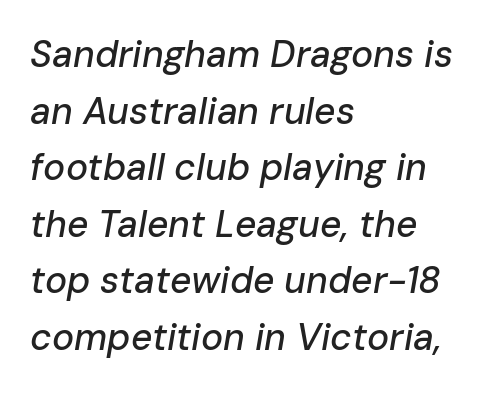
{"italic": "yes", "lean": "right", "slant_degrees": 10, "width": "normal", "stroke_contrast": "low", "x_height": "medium", "monospaced": "no", "underline": "no", "align": "left", "line_spacing": "normal", "line_spacing_ratio": 1.53, "letter_spacing": "normal", "letter_spacing_em": 0.0, "glyph_px": 37}
